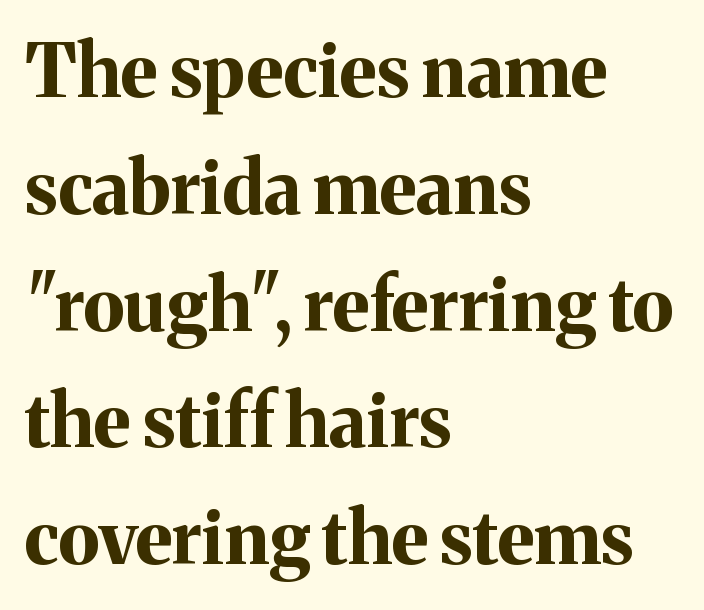
{"serif": "yes", "italic": "no", "bold": "yes", "weight": "bold", "width": "normal", "stroke_contrast": "medium", "x_height": "medium", "monospaced": "no", "underline": "no", "align": "left", "line_spacing": "normal", "line_spacing_ratio": 1.6, "letter_spacing": "normal", "letter_spacing_em": 0.0, "glyph_px": 73}
